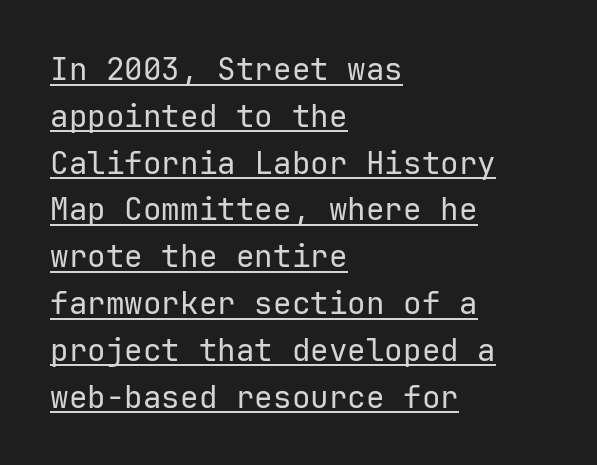
The typography opts for an upright posture over an oblique one. Each line of the rendering has a horizontal stroke beneath the glyphs. Each new line begins a customary step beneath the previous one. These lines stack with their left ends in a neat column. A sans-serif font was chosen for this passage.
